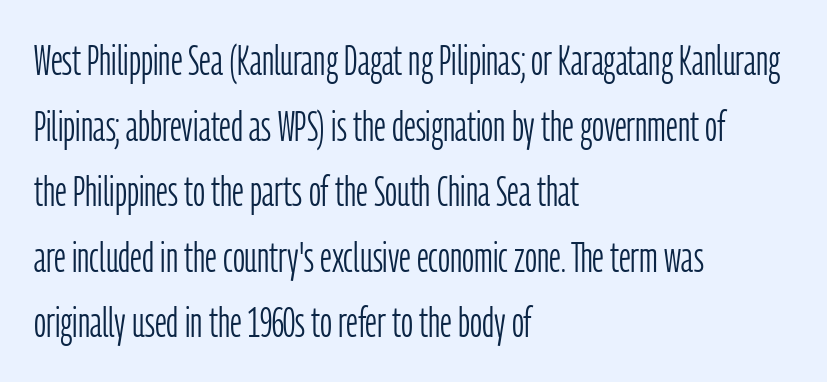
This block has exactly the height ordinary leading produces. The zone under the glyphs is completely vacant. A student would call this left alignment; a typographer would say flush left, rag right. The lettering holds an erect, upright posture throughout. Stems here are at most as thick as an everyday book face. To sum up the face: it is a sans, with no serifs.
